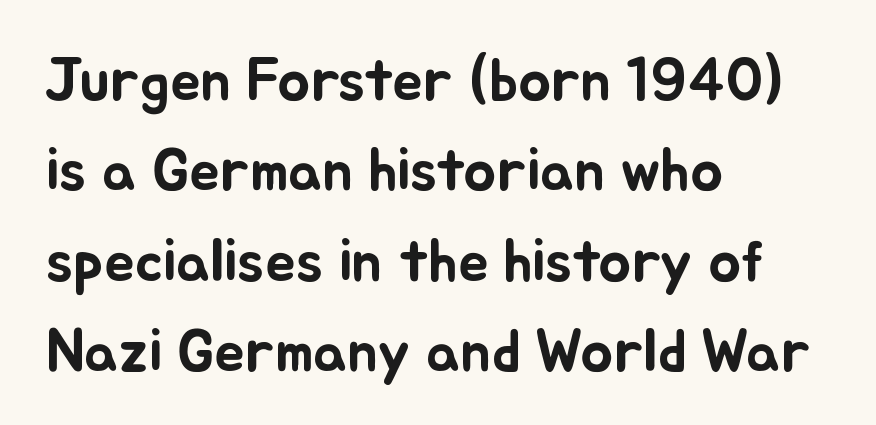
{"italic": "no", "width": "normal", "stroke_contrast": "low", "x_height": "small", "monospaced": "no", "underline": "no", "align": "left", "line_spacing": "normal", "line_spacing_ratio": 1.48, "letter_spacing": "normal", "letter_spacing_em": 0.0, "glyph_px": 61}
